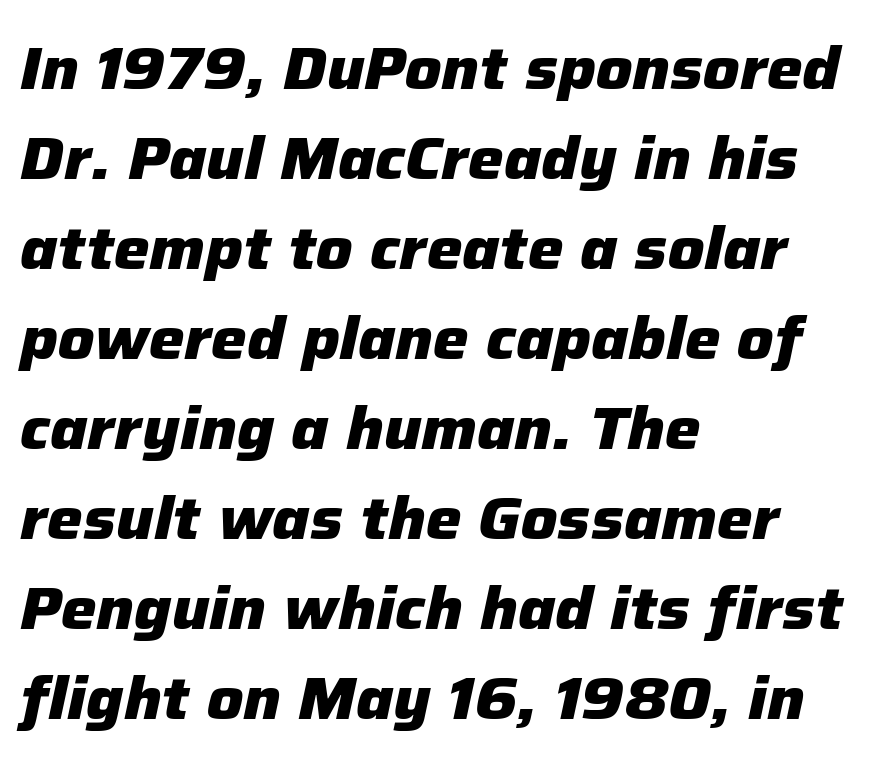
Q: Is the text bold? A: Yes.
Q: Is the text italic (slanted)? A: Yes, it leans right by about 12 degrees.
Q: Is the text underlined? A: No.
Q: How is the paragraph aligned? A: Left-aligned.
Q: Is the spacing between letters normal or unusually wide? A: Normal.
Q: Is the spacing between lines tight, normal or loose? A: Normal.
Q: Width (condensed, normal, or wide)? A: Normal.
Q: Stroke contrast? A: Low.
Q: x-height? A: Medium.
Q: Monospaced? A: No.
